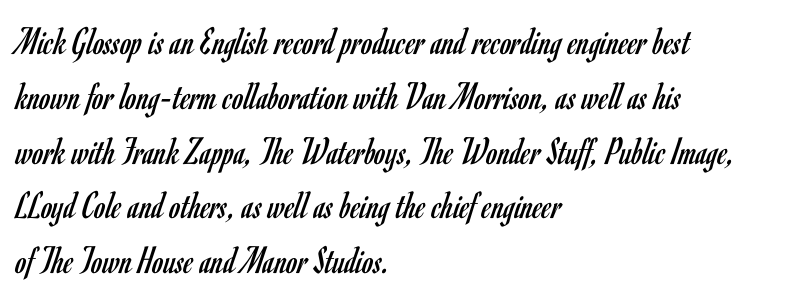
Q: Is the text bold? A: No.
Q: Is the text italic (slanted)? A: Yes.
Q: Is the typeface a serif or a sans-serif typeface? A: Sans-serif.
Q: Is the text underlined? A: No.
Q: How is the paragraph aligned? A: Left-aligned.
Q: Is the spacing between letters normal or unusually wide? A: Normal.
Q: Is the spacing between lines tight, normal or loose? A: Normal.
Q: Width (condensed, normal, or wide)? A: Condensed.
Q: Stroke contrast? A: Low.
Q: x-height? A: Small.
Q: Monospaced? A: No.
